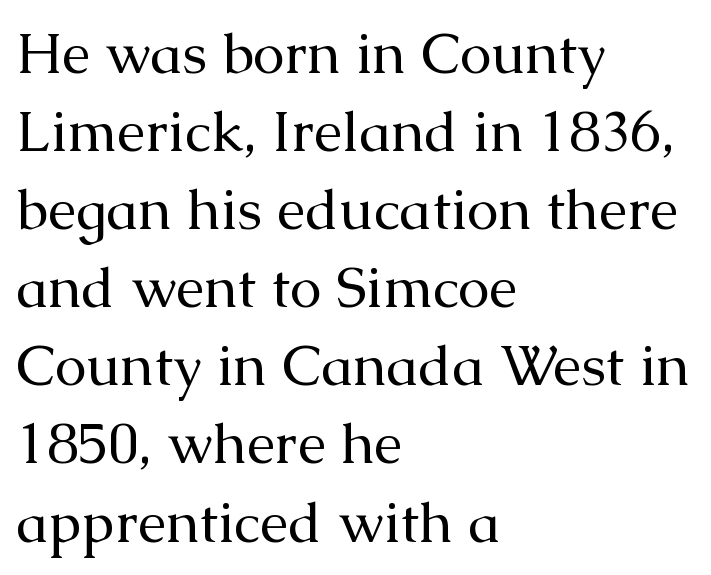
Q: Is the text bold? A: No.
Q: Is the text italic (slanted)? A: No, it is upright.
Q: Is the typeface a serif or a sans-serif typeface? A: Serif.
Q: Is the text underlined? A: No.
Q: How is the paragraph aligned? A: Left-aligned.
Q: Is the spacing between letters normal or unusually wide? A: Normal.
Q: Is the spacing between lines tight, normal or loose? A: Normal.
Q: Width (condensed, normal, or wide)? A: Normal.
Q: Stroke contrast? A: Medium.
Q: x-height? A: Medium.
Q: Monospaced? A: No.
